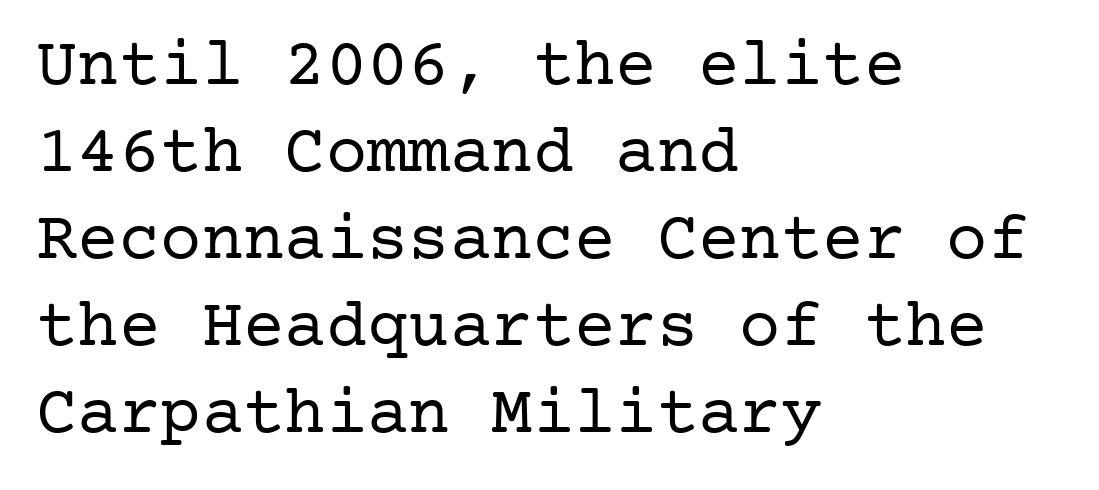
The image shows 69 px regular-weight serif type, upright; set left-aligned, normal line spacing (1.26x), normal letter spacing, not underlined; low stroke contrast and a medium x-height.
